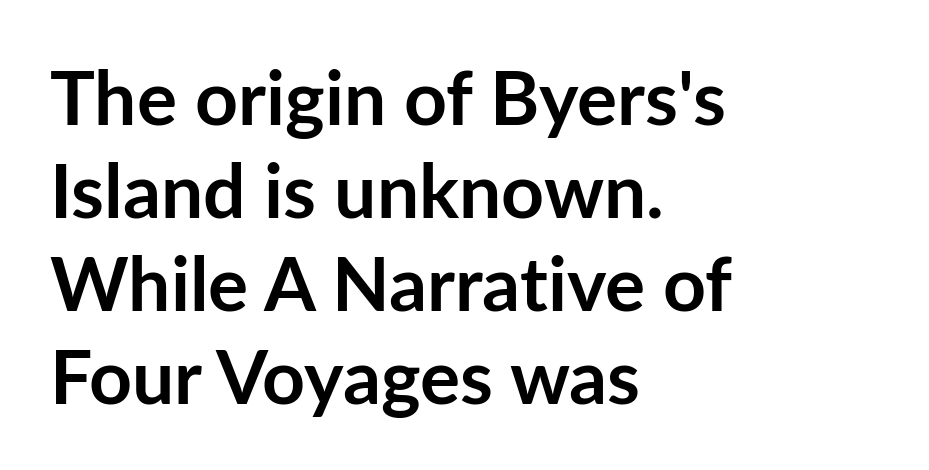
The rendering shows plain stroke endings on the letterforms — a sans-serif design. Check under the words: just untouched page. Does the lettering tilt? It doesn't — this is upright. A dark, heavy texture on the line: the type is bold. Visually the block forms a straight wall on the left and a jagged coastline on the right. The face used here is proportionally spaced, like ordinary book or web type.
